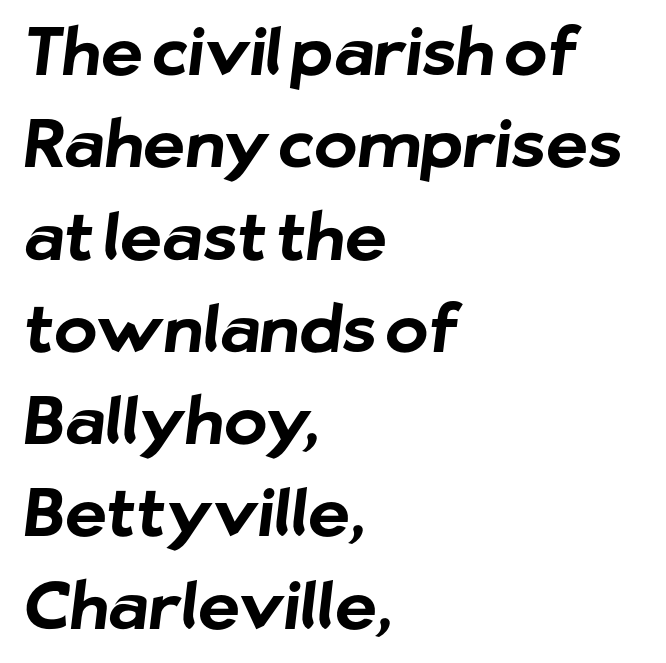
Q: Is the text bold? A: Yes.
Q: Is the typeface a serif or a sans-serif typeface? A: Sans-serif.
Q: Is the text underlined? A: No.
Q: How is the paragraph aligned? A: Left-aligned.
Q: Is the spacing between letters normal or unusually wide? A: Normal.
Q: Is the spacing between lines tight, normal or loose? A: Normal.
Q: Width (condensed, normal, or wide)? A: Normal.
Q: Stroke contrast? A: Low.
Q: x-height? A: Medium.
Q: Monospaced? A: No.
